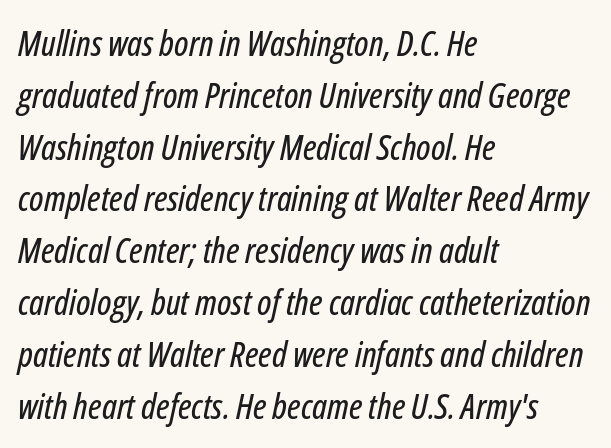
The passage shown has conventional tracking throughout. Proportional: the letters do not fall into vertical columns. Normally led — the rows are evenly, conventionally spaced. No word sits above an underline. Italic? Definitely — the glyphs are oblique. Visually the block forms a straight wall on the left and a jagged coastline on the right.
